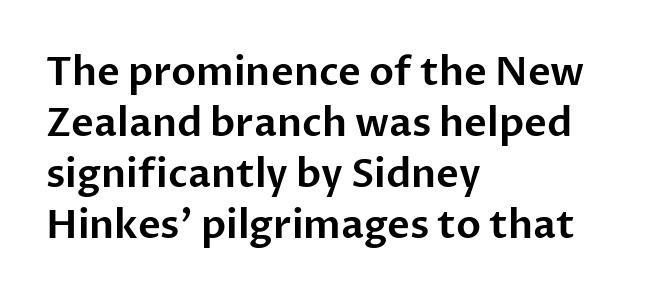
Q: Is the text italic (slanted)? A: No, it is upright.
Q: Is the typeface a serif or a sans-serif typeface? A: Sans-serif.
Q: Is the text underlined? A: No.
Q: How is the paragraph aligned? A: Left-aligned.
Q: Is the spacing between letters normal or unusually wide? A: Normal.
Q: Is the spacing between lines tight, normal or loose? A: Normal.
Q: Width (condensed, normal, or wide)? A: Normal.
Q: Stroke contrast? A: Low.
Q: x-height? A: Medium.
Q: Monospaced? A: No.
